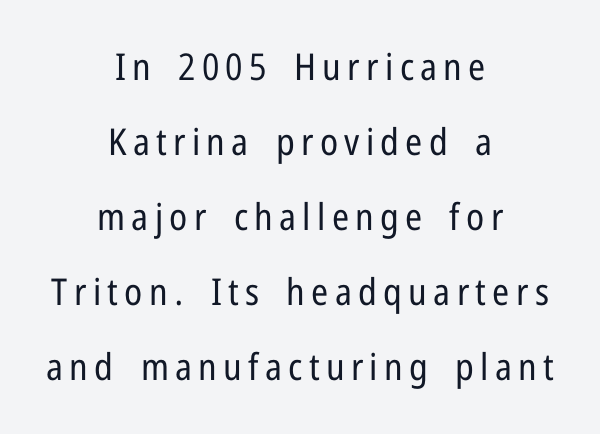
Is there any slant? The stems are plumb. Weight: regular or lighter. Visually the block forms a symmetrical silhouette, jagged on both flanks. Compared with typical paragraphs, the rows here are farther apart. Font category for this specimen: sans-serif. Underline: absent.
